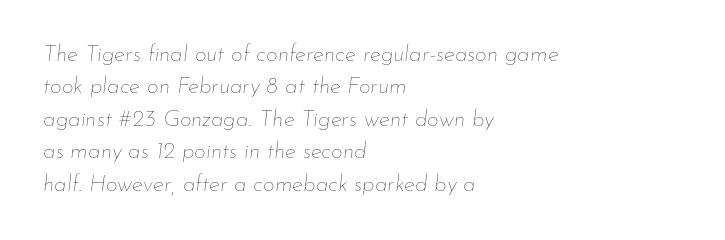
Q: Is the text bold? A: No.
Q: Is the text italic (slanted)? A: Yes, it leans right by about 7 degrees.
Q: Is the text underlined? A: No.
Q: How is the paragraph aligned? A: Left-aligned.
Q: Is the spacing between letters normal or unusually wide? A: Normal.
Q: Is the spacing between lines tight, normal or loose? A: Normal.
